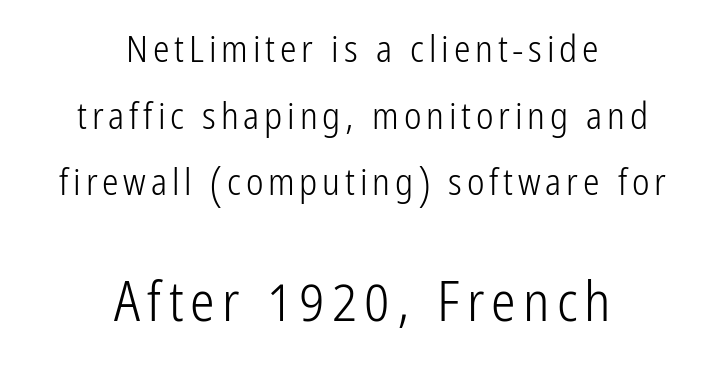
Q: Is the text bold? A: No.
Q: Is the text italic (slanted)? A: No, it is upright.
Q: Is the typeface a serif or a sans-serif typeface? A: Sans-serif.
Q: Is the text underlined? A: No.
Q: How is the paragraph aligned? A: Centered.
Q: Which block of text is set in a larger size, the first (top) or the second (bottom)? A: The second (bottom) one.
Q: Width (condensed, normal, or wide)? A: Condensed.
Q: Stroke contrast? A: Low.
Q: x-height? A: Medium.
Q: Monospaced? A: No.
